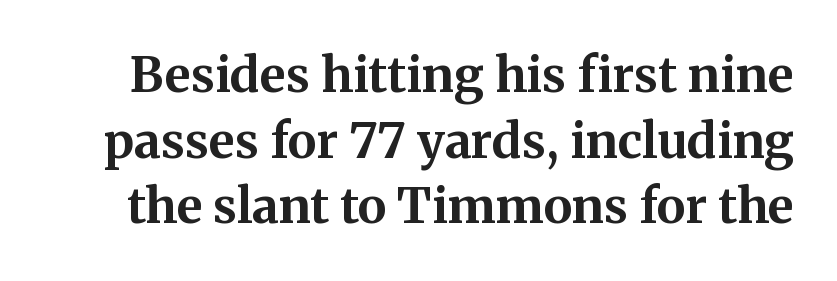
{"serif": "yes", "italic": "no", "bold": "yes", "weight": "bold", "width": "normal", "stroke_contrast": "medium", "x_height": "medium", "monospaced": "no", "underline": "no", "line_spacing": "normal", "line_spacing_ratio": 1.34, "letter_spacing": "normal", "letter_spacing_em": 0.0, "glyph_px": 49}
